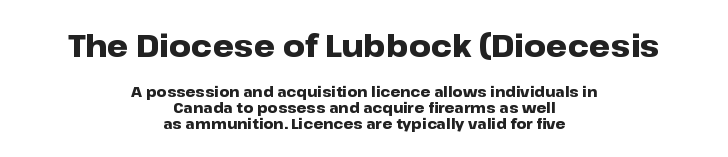
{"serif": "no", "italic": "no", "bold": "yes", "weight": "heavy", "width": "wide", "stroke_contrast": "low", "x_height": "medium", "monospaced": "no", "underline": "no", "align": "center", "line_spacing": "tight", "line_spacing_ratio": 1.13, "letter_spacing": "normal", "letter_spacing_em": 0.0, "larger_block": "first", "size_ratio": 2.14, "glyph_px": 30}
